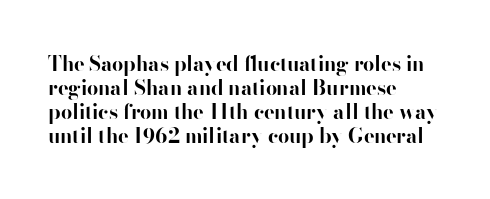
Posture: upright roman. Between one letter and the next there's only the usual sliver of space. Layout note: lines flush left. Clear beneath every line of the passage. The characters look thick and weighty, a clear bold.
